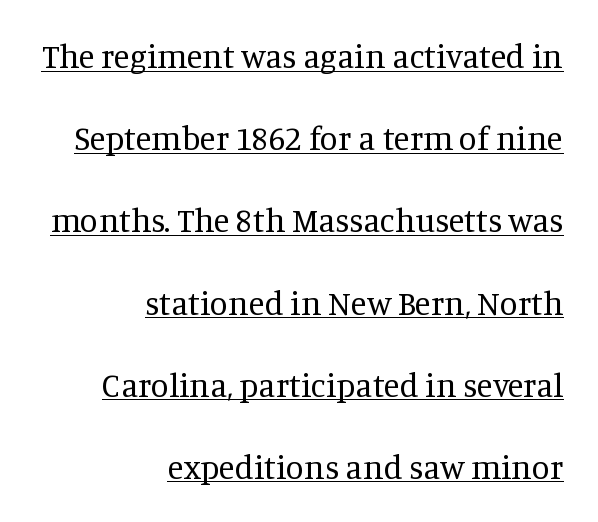
{"serif": "yes", "italic": "no", "bold": "no", "weight": "regular", "width": "normal", "stroke_contrast": "medium", "x_height": "large", "monospaced": "no", "underline": "yes", "align": "right", "line_spacing": "loose", "line_spacing_ratio": 2.49, "letter_spacing": "normal", "letter_spacing_em": 0.0, "glyph_px": 33}
